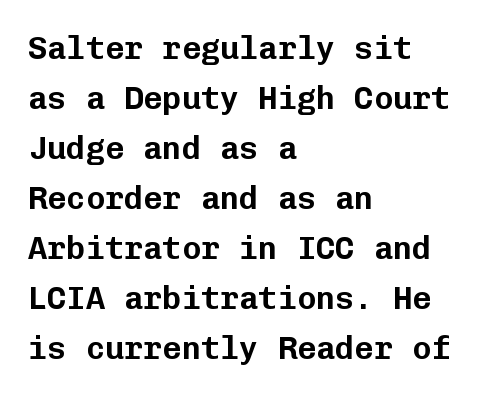
Each line starts at the same left margin while the right side varies. Anything drawn beneath the words? Only blank space. No extra tracking has been applied to these lines. These lines are rendered in a fixed-pitch font. Look at the bottom of the vertical strokes: they stop flat, with no serifs. Students, observe: this is what conventionally led text looks like.
